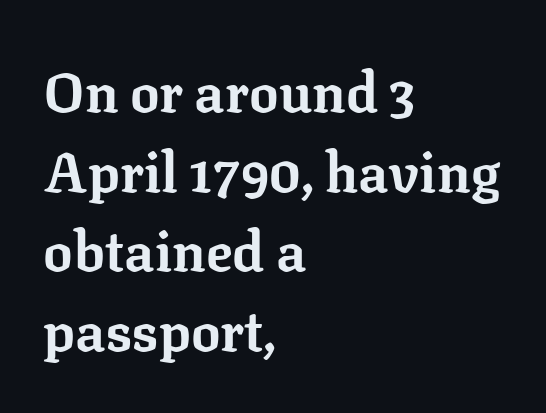
{"serif": "yes", "italic": "no", "bold": "yes", "weight": "bold", "width": "normal", "stroke_contrast": "low", "x_height": "medium", "monospaced": "no", "underline": "no", "align": "left", "line_spacing": "normal", "line_spacing_ratio": 1.45, "letter_spacing": "normal", "letter_spacing_em": 0.0, "glyph_px": 55}
